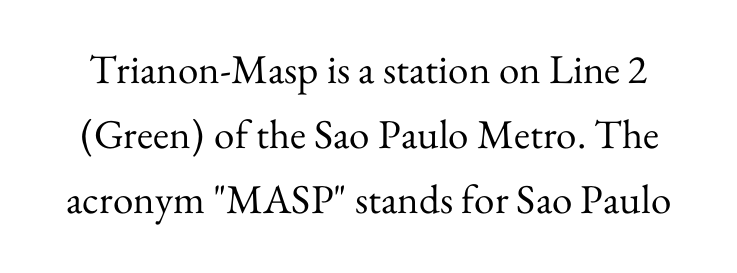
Reading down the column, the eye jumps a familiar distance to each next line. Each letter keeps its own natural width here, so spacing adapts to shape. This rendering features lettering with no underline. Weight class: somewhere from thin through regular. Does extra space separate the letters? No, they use regular spacing. Observe the serifs anchoring each vertical stroke in this sample.
